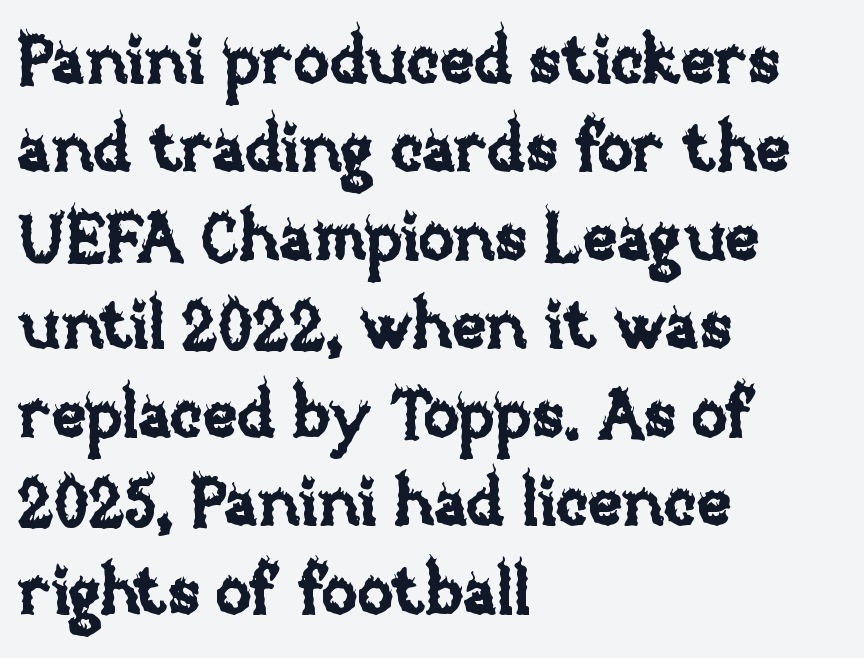
The image shows 66 px text type, upright; set left-aligned, normal line spacing (1.34x), normal letter spacing, not underlined; low stroke contrast and a large x-height.
